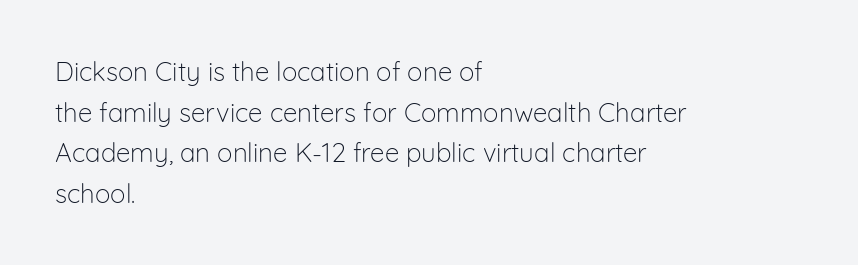
Q: Is the text bold? A: No.
Q: Is the text italic (slanted)? A: No, it is upright.
Q: Is the text underlined? A: No.
Q: How is the paragraph aligned? A: Left-aligned.
Q: Is the spacing between letters normal or unusually wide? A: Normal.
Q: Is the spacing between lines tight, normal or loose? A: Normal.
